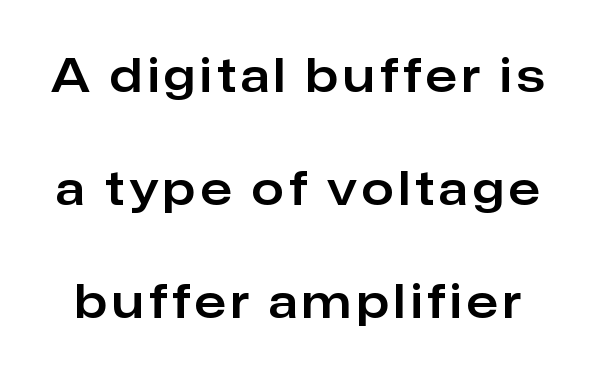
Q: Is the text italic (slanted)? A: No, it is upright.
Q: Is the typeface a serif or a sans-serif typeface? A: Sans-serif.
Q: Is the text underlined? A: No.
Q: Is the spacing between lines tight, normal or loose? A: Loose.
Q: Width (condensed, normal, or wide)? A: Normal.
Q: Stroke contrast? A: Low.
Q: x-height? A: Medium.
Q: Monospaced? A: No.
